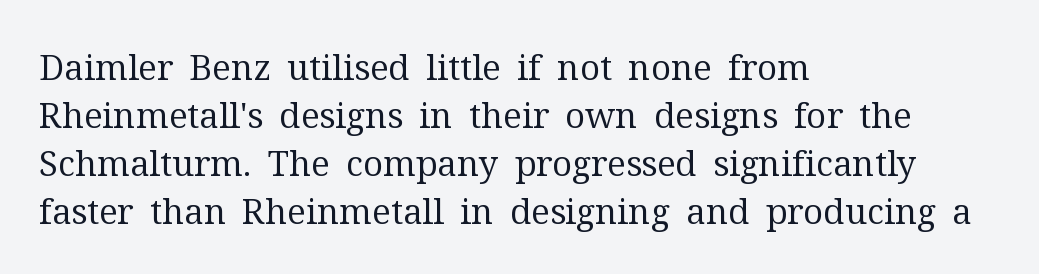
The image shows 35 px regular-weight serif type, upright; set left-aligned, normal line spacing (1.37x), normal letter spacing, not underlined; medium stroke contrast and a medium x-height.
